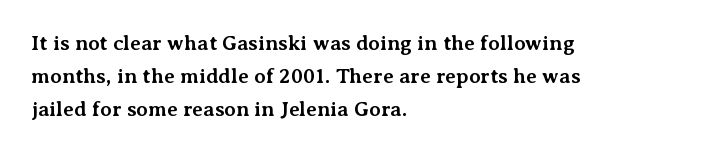
The image shows 21 px bold type, upright; set left-aligned, normal line spacing (1.56x), normal letter spacing, not underlined.
